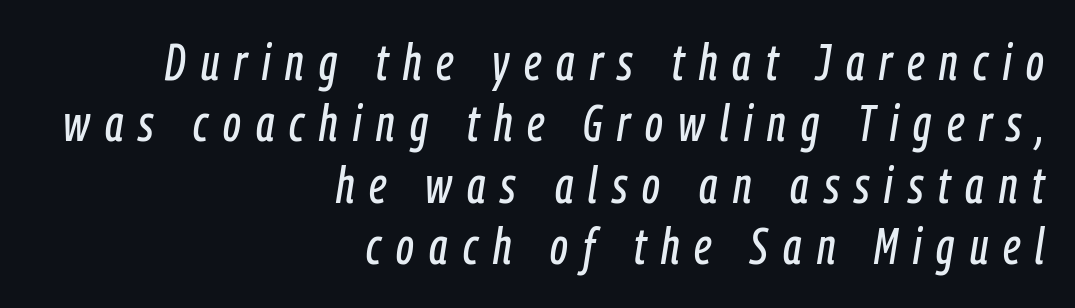
{"italic": "yes", "lean": "right", "slant_degrees": 9, "width": "condensed", "stroke_contrast": "low", "x_height": "medium", "monospaced": "no", "underline": "no", "align": "right", "line_spacing_ratio": 1.23, "letter_spacing": "wide", "letter_spacing_em": 0.3, "glyph_px": 50}
